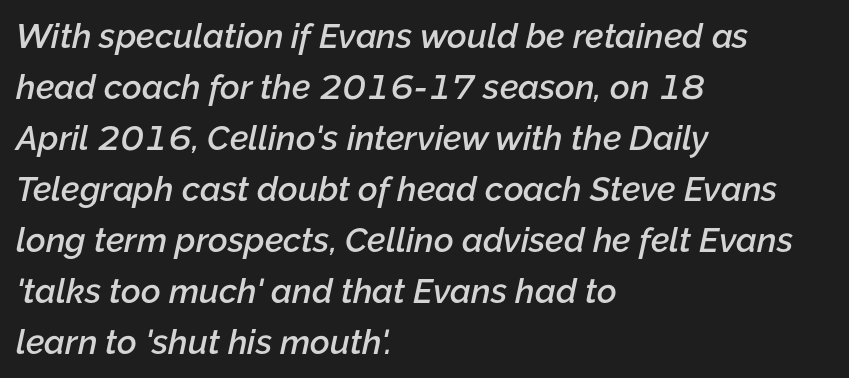
The sample has been set in demibold, a notch under bold. These lines are rendered in a variable-pitch font. This sample uses an oblique cut, with every glyph tilted off the vertical. Teacher's note: observe the even left margin — that is flush-left alignment.
